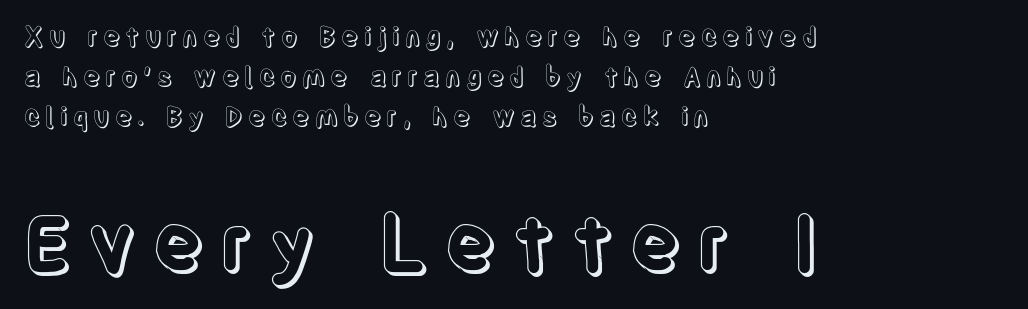
{"italic": "no", "width": "condensed", "x_height": "large", "monospaced": "no", "underline": "no", "align": "left", "line_spacing": "normal", "line_spacing_ratio": 1.53, "larger_block": "second", "size_ratio": 3.0, "glyph_px": 78}
